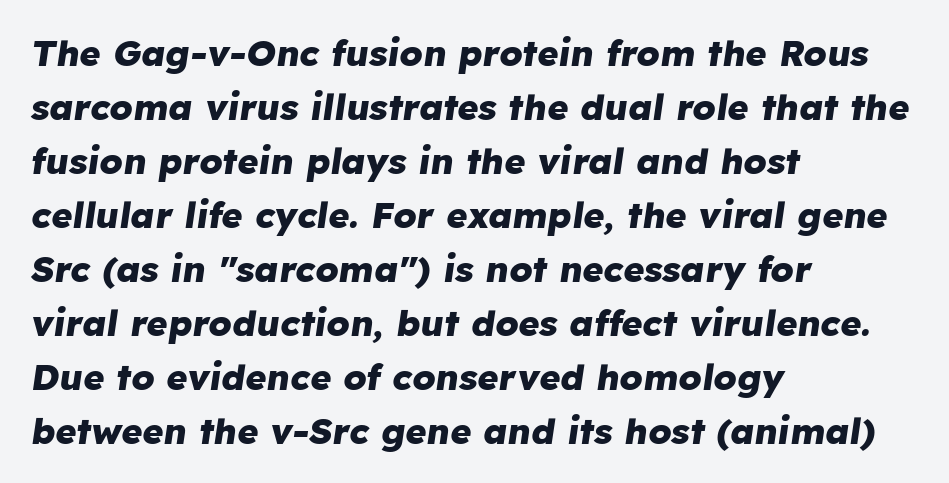
Standard letterfit; no display-style spreading of the glyphs. Just letters on the line, the space beneath them empty. Character widths vary here, with narrow letters taking less room than wide ones. Looking at the ascenders, they clearly lean.
